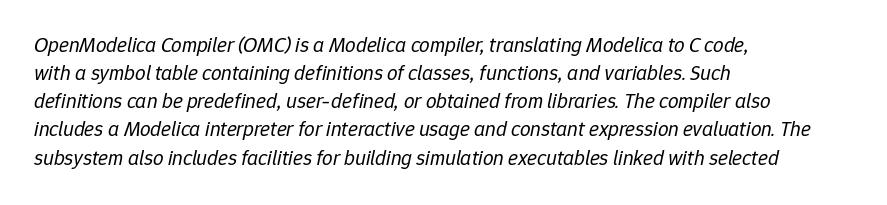
Q: Is the text bold? A: No.
Q: Is the text italic (slanted)? A: Yes, it leans right by about 12 degrees.
Q: Is the text underlined? A: No.
Q: How is the paragraph aligned? A: Left-aligned.
Q: Is the spacing between letters normal or unusually wide? A: Normal.
Q: Is the spacing between lines tight, normal or loose? A: Normal.
